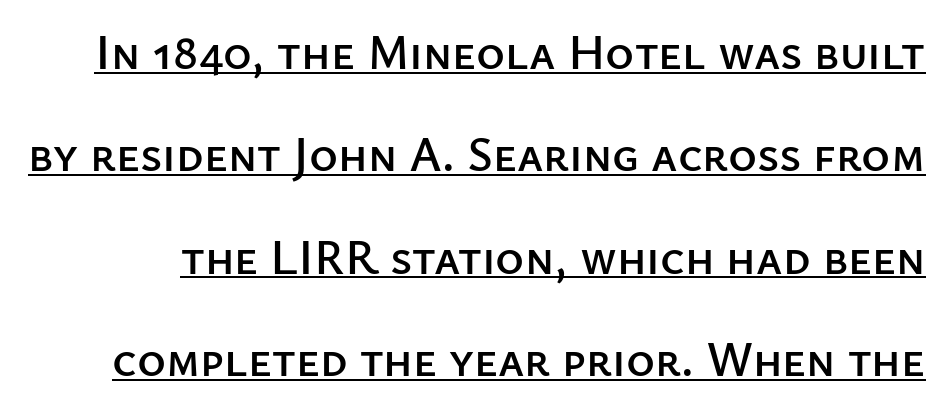
{"serif": "no", "italic": "no", "width": "normal", "stroke_contrast": "low", "x_height": "medium", "monospaced": "no", "underline": "yes", "line_spacing": "loose", "line_spacing_ratio": 2.09, "letter_spacing": "normal", "letter_spacing_em": 0.0, "glyph_px": 49}
